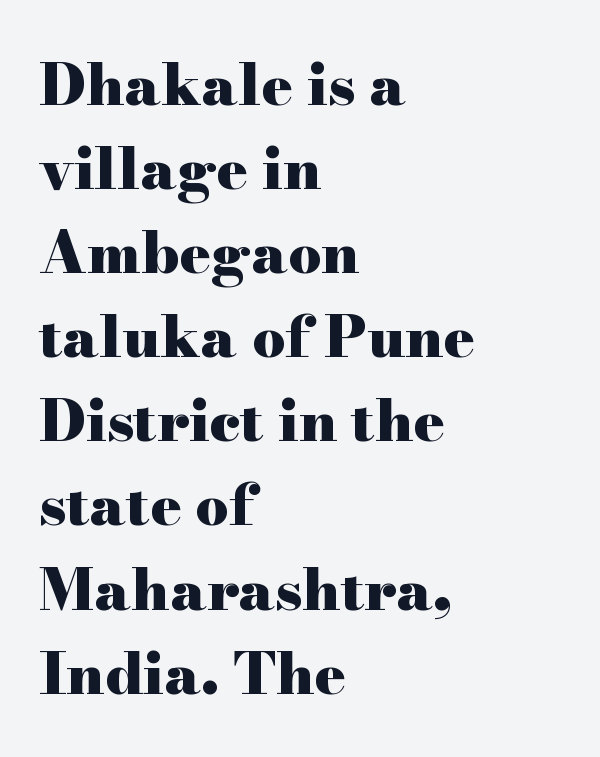
{"serif": "yes", "italic": "no", "bold": "yes", "weight": "heavy", "width": "wide", "stroke_contrast": "high", "x_height": "small", "monospaced": "no", "underline": "no", "align": "left", "line_spacing": "normal", "line_spacing_ratio": 1.45, "letter_spacing": "normal", "letter_spacing_em": 0.0, "glyph_px": 58}
